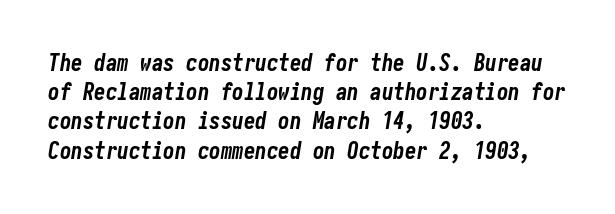
The image shows 23 px bold type, italic (leaning right); set left-aligned, normal line spacing (1.27x), normal letter spacing, not underlined.
